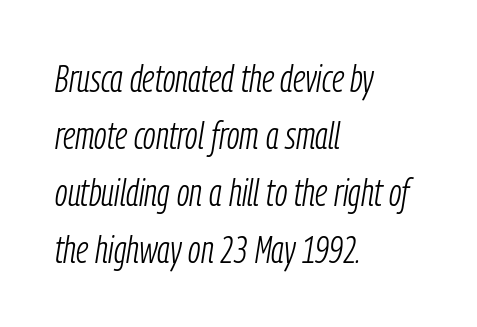
The image shows 38 px light, condensed type, italic (leaning right); set left-aligned, normal line spacing (1.5x), normal letter spacing, not underlined; low stroke contrast and a medium x-height.
